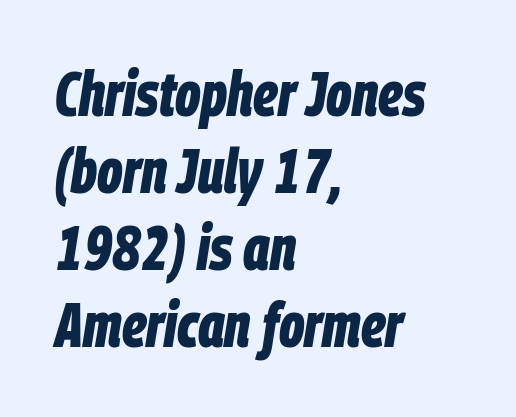
Q: Is the text bold? A: Yes.
Q: Is the text italic (slanted)? A: Yes, it leans right by about 9 degrees.
Q: Is the text underlined? A: No.
Q: How is the paragraph aligned? A: Left-aligned.
Q: Is the spacing between letters normal or unusually wide? A: Normal.
Q: Width (condensed, normal, or wide)? A: Condensed.
Q: Stroke contrast? A: Low.
Q: x-height? A: Large.
Q: Monospaced? A: No.
